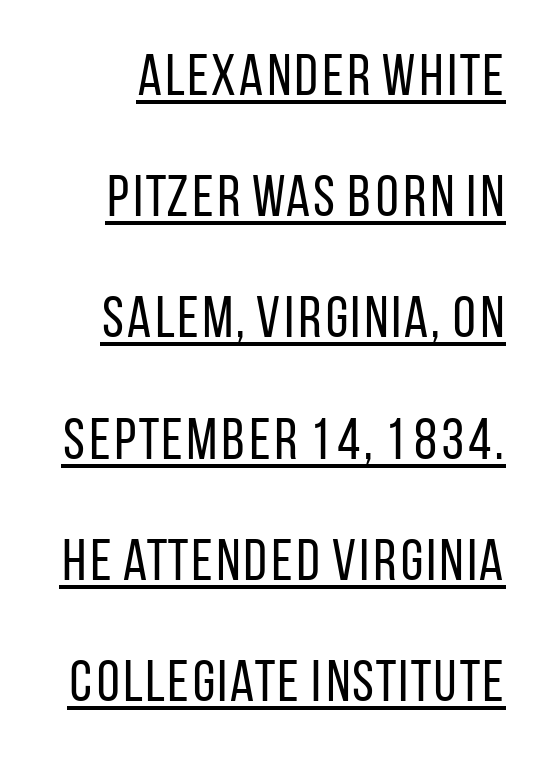
The image shows 58 px regular-weight, condensed sans-serif type, upright; set loose line spacing (2.09x), normal letter spacing, underlined; low stroke contrast and a large x-height.
